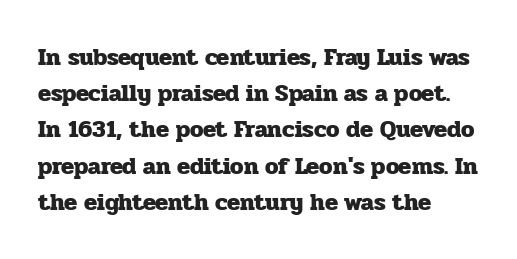
{"italic": "no", "bold": "yes", "underline": "no", "align": "left", "line_spacing": "normal", "line_spacing_ratio": 1.51, "letter_spacing": "normal", "letter_spacing_em": 0.0, "glyph_px": 24}
